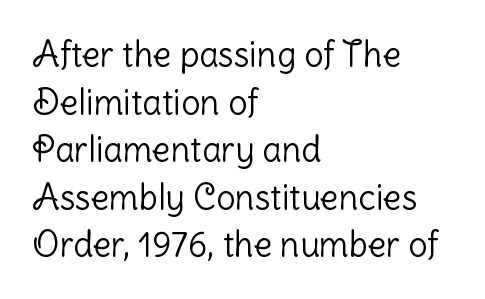
Q: Is the text bold? A: No.
Q: Is the text italic (slanted)? A: No, it is upright.
Q: Is the typeface a serif or a sans-serif typeface? A: Sans-serif.
Q: Is the text underlined? A: No.
Q: How is the paragraph aligned? A: Left-aligned.
Q: Is the spacing between letters normal or unusually wide? A: Normal.
Q: Is the spacing between lines tight, normal or loose? A: Normal.
Q: Width (condensed, normal, or wide)? A: Normal.
Q: Stroke contrast? A: Low.
Q: x-height? A: Medium.
Q: Monospaced? A: No.
